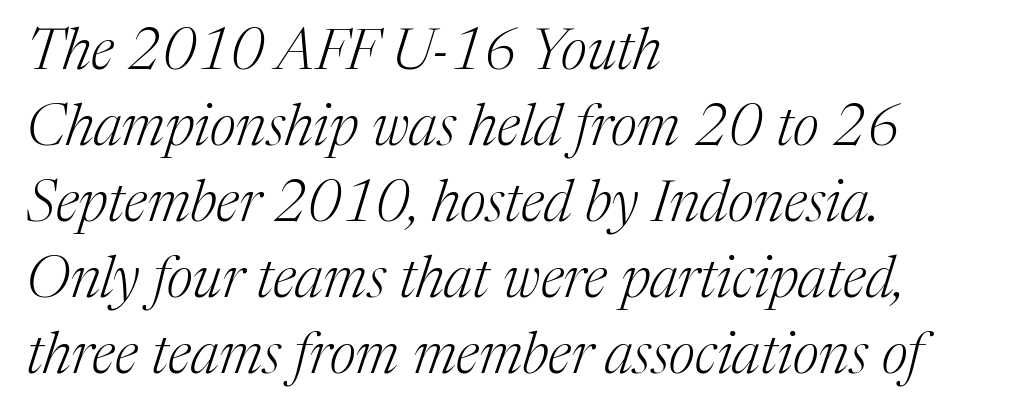
The image shows 58 px light serif type, italic (leaning right); set left-aligned, normal line spacing (1.31x), normal letter spacing, not underlined; medium stroke contrast and a medium x-height.
